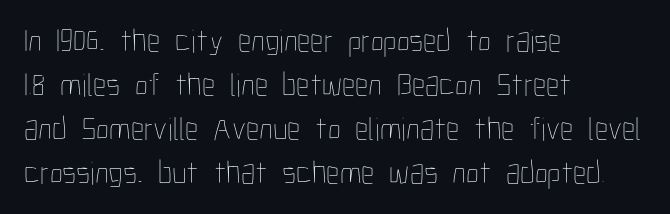
{"italic": "no", "bold": "no", "weight": "thin", "width": "condensed", "stroke_contrast": "low", "x_height": "medium", "monospaced": "no", "underline": "no", "align": "left", "line_spacing": "normal", "line_spacing_ratio": 1.33, "letter_spacing": "normal", "letter_spacing_em": 0.0, "glyph_px": 33}
